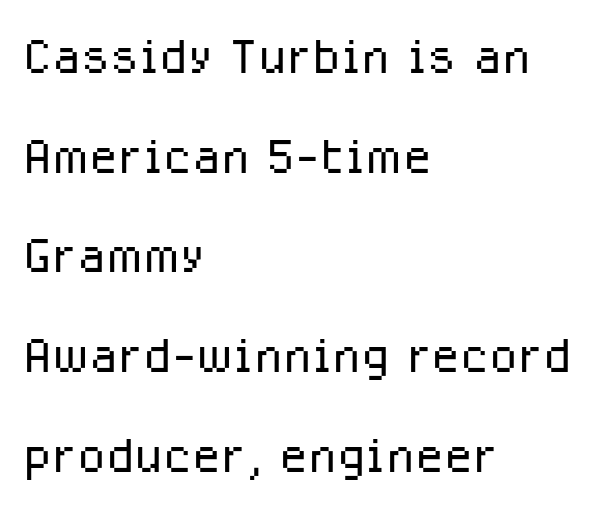
Q: Is the text bold? A: No.
Q: Is the text italic (slanted)? A: No, it is upright.
Q: Is the typeface a serif or a sans-serif typeface? A: Sans-serif.
Q: Is the text underlined? A: No.
Q: How is the paragraph aligned? A: Left-aligned.
Q: Is the spacing between letters normal or unusually wide? A: Normal.
Q: Is the spacing between lines tight, normal or loose? A: Normal.
Q: Width (condensed, normal, or wide)? A: Normal.
Q: Stroke contrast? A: Low.
Q: x-height? A: Medium.
Q: Monospaced? A: No.
